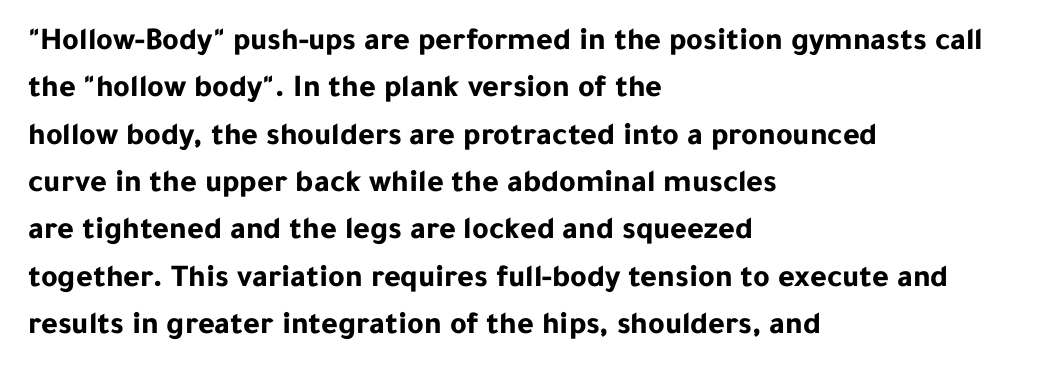
Q: Is the text bold? A: Yes.
Q: Is the text italic (slanted)? A: No, it is upright.
Q: Is the typeface a serif or a sans-serif typeface? A: Sans-serif.
Q: Is the text underlined? A: No.
Q: How is the paragraph aligned? A: Left-aligned.
Q: Is the spacing between letters normal or unusually wide? A: Normal.
Q: Is the spacing between lines tight, normal or loose? A: Normal.
Q: Width (condensed, normal, or wide)? A: Normal.
Q: Stroke contrast? A: Low.
Q: x-height? A: Medium.
Q: Monospaced? A: No.
